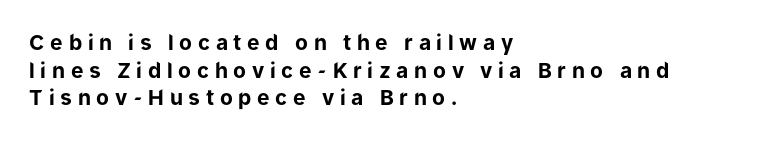
{"italic": "no", "bold": "yes", "underline": "no", "align": "left", "line_spacing": "normal", "line_spacing_ratio": 1.32, "letter_spacing": "wide", "letter_spacing_em": 0.27, "glyph_px": 21}
